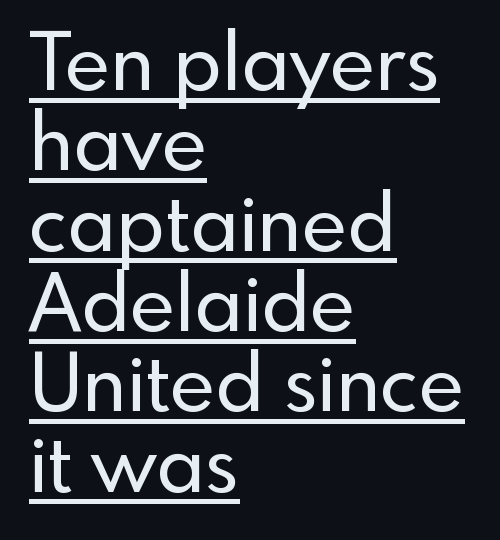
The paragraph has a hard left edge and a soft right edge. Do the characters align in a grid? No, the font is proportional. Very little white space separates one row of letters from the next. The designer went with a sans here, leaving each stem footless.
